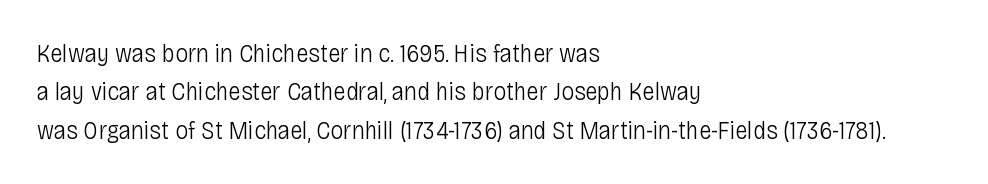
Q: Is the text bold? A: No.
Q: Is the text italic (slanted)? A: No, it is upright.
Q: Is the text underlined? A: No.
Q: How is the paragraph aligned? A: Left-aligned.
Q: Is the spacing between letters normal or unusually wide? A: Normal.
Q: Is the spacing between lines tight, normal or loose? A: Normal.
